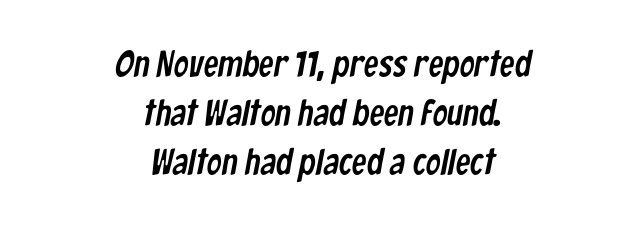
Q: Is the typeface a serif or a sans-serif typeface? A: Sans-serif.
Q: Is the text underlined? A: No.
Q: How is the paragraph aligned? A: Centered.
Q: Is the spacing between letters normal or unusually wide? A: Normal.
Q: Is the spacing between lines tight, normal or loose? A: Normal.
Q: Width (condensed, normal, or wide)? A: Condensed.
Q: Stroke contrast? A: Low.
Q: x-height? A: Medium.
Q: Monospaced? A: No.
